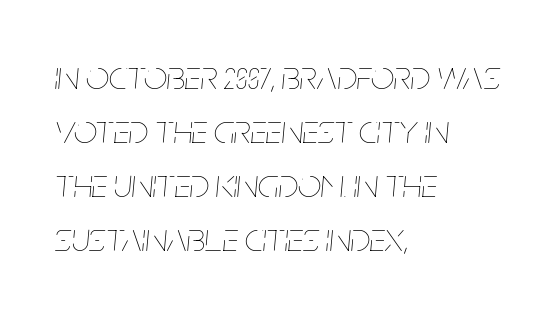
The image shows 41 px thin, condensed type, italic (leaning right); set left-aligned, normal line spacing (1.32x), normal letter spacing, not underlined; low stroke contrast and a large x-height.
